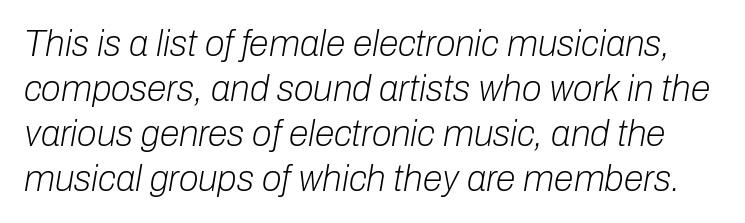
{"italic": "yes", "lean": "right", "slant_degrees": 10, "bold": "no", "weight": "light", "width": "normal", "stroke_contrast": "low", "x_height": "medium", "monospaced": "no", "underline": "no", "line_spacing": "normal", "line_spacing_ratio": 1.25, "letter_spacing": "normal", "letter_spacing_em": 0.0, "glyph_px": 36}
